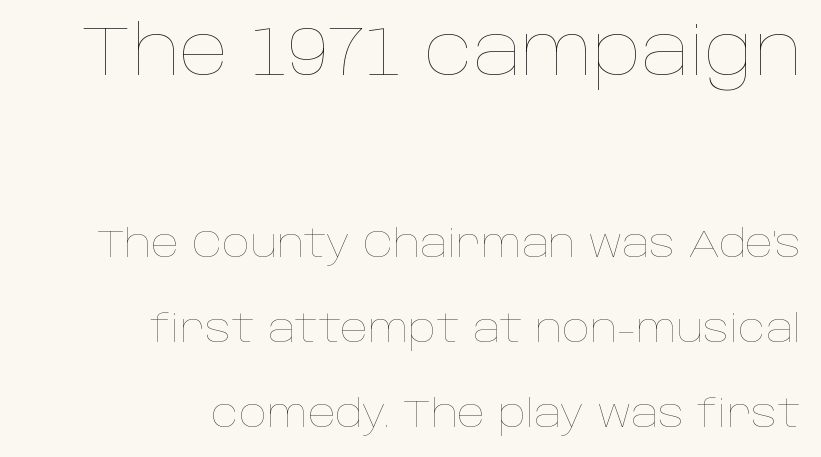
Q: Is the text bold? A: No.
Q: Is the text italic (slanted)? A: No, it is upright.
Q: Is the text underlined? A: No.
Q: How is the paragraph aligned? A: Right-aligned.
Q: Is the spacing between letters normal or unusually wide? A: Normal.
Q: Is the spacing between lines tight, normal or loose? A: Loose.
Q: Which block of text is set in a larger size, the first (top) or the second (bottom)? A: The first (top) one.
Q: Width (condensed, normal, or wide)? A: Normal.
Q: Stroke contrast? A: Low.
Q: x-height? A: Large.
Q: Monospaced? A: No.
